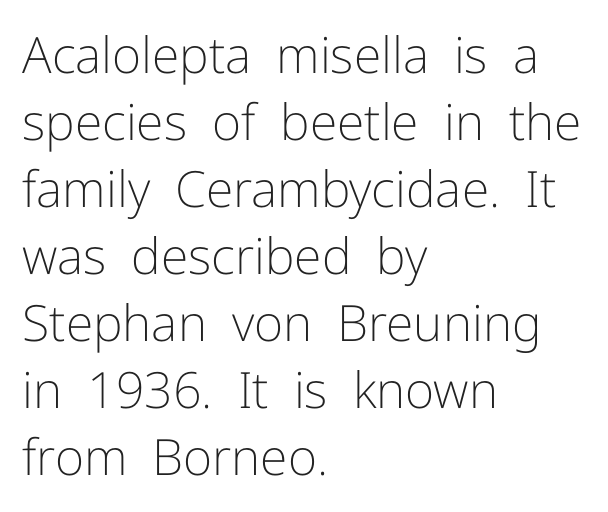
The image shows 50 px light sans-serif type, upright; set left-aligned, normal line spacing (1.34x), normal letter spacing, not underlined; low stroke contrast and a medium x-height.
